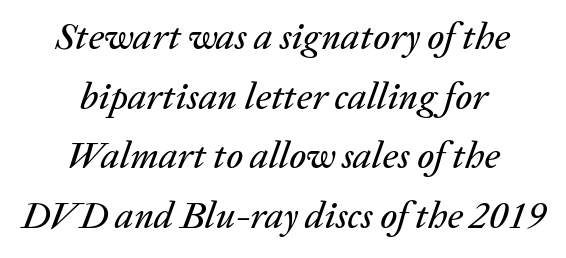
Q: Is the text italic (slanted)? A: Yes, it leans right by about 20 degrees.
Q: Is the text underlined? A: No.
Q: How is the paragraph aligned? A: Centered.
Q: Is the spacing between letters normal or unusually wide? A: Normal.
Q: Is the spacing between lines tight, normal or loose? A: Normal.
Q: Width (condensed, normal, or wide)? A: Normal.
Q: Stroke contrast? A: Low.
Q: x-height? A: Medium.
Q: Monospaced? A: No.
